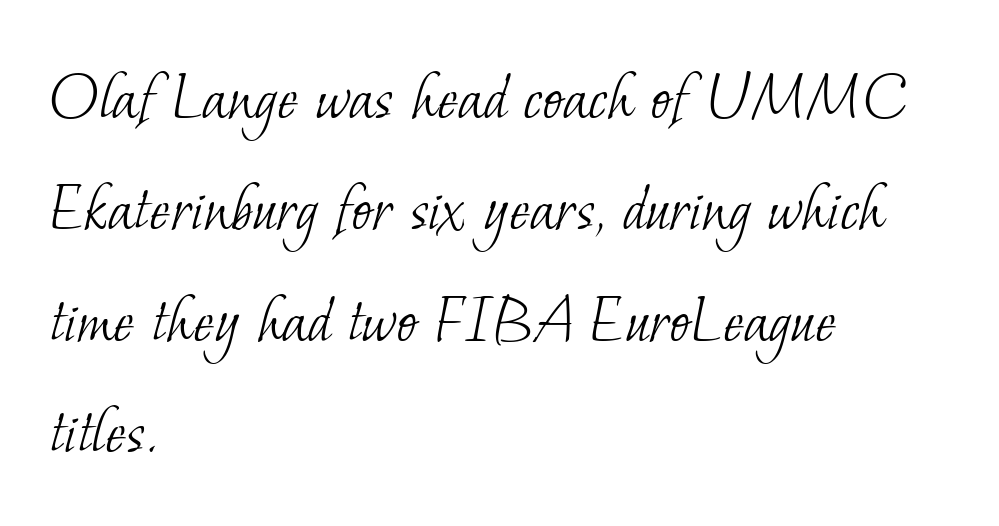
Summary of weight: not heavy and not bold. Each word holds together tightly as a unit, with standard inter-letter gaps. The letters carry serifs — small finishing strokes at the ends of their stems. Here the designer chose a conventional face with non-uniform glyph widths. Vertically, the passage feels balanced, rows spaced as you'd expect. Decoration check: the copy has no underline.
